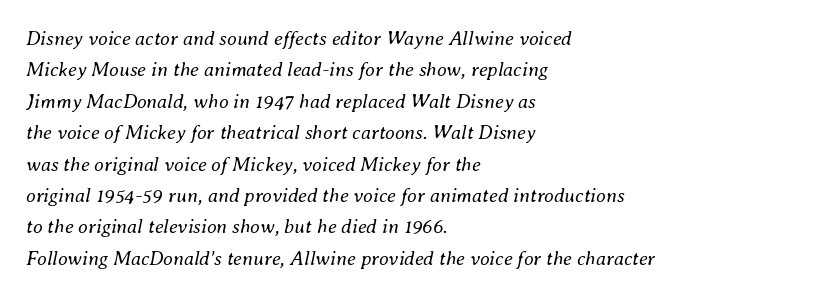
{"italic": "yes", "lean": "right", "slant_degrees": 8, "bold": "no", "underline": "no", "align": "left", "line_spacing": "normal", "line_spacing_ratio": 1.57, "letter_spacing": "normal", "letter_spacing_em": 0.0, "glyph_px": 20}
